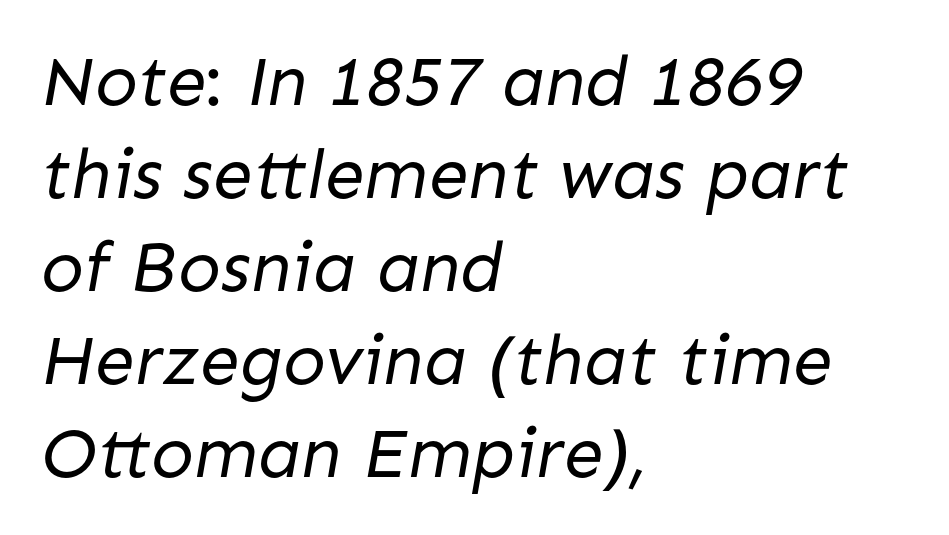
Q: Is the text bold? A: No.
Q: Is the typeface a serif or a sans-serif typeface? A: Sans-serif.
Q: Is the text underlined? A: No.
Q: How is the paragraph aligned? A: Left-aligned.
Q: Is the spacing between letters normal or unusually wide? A: Normal.
Q: Is the spacing between lines tight, normal or loose? A: Normal.
Q: Width (condensed, normal, or wide)? A: Normal.
Q: Stroke contrast? A: Low.
Q: x-height? A: Medium.
Q: Monospaced? A: No.
